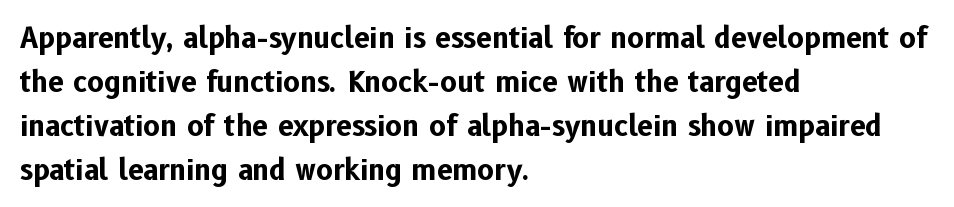
Q: Is the text bold? A: Yes.
Q: Is the text italic (slanted)? A: No, it is upright.
Q: Is the typeface a serif or a sans-serif typeface? A: Sans-serif.
Q: Is the text underlined? A: No.
Q: How is the paragraph aligned? A: Left-aligned.
Q: Is the spacing between letters normal or unusually wide? A: Normal.
Q: Is the spacing between lines tight, normal or loose? A: Normal.
Q: Width (condensed, normal, or wide)? A: Normal.
Q: Stroke contrast? A: Low.
Q: x-height? A: Medium.
Q: Monospaced? A: No.
